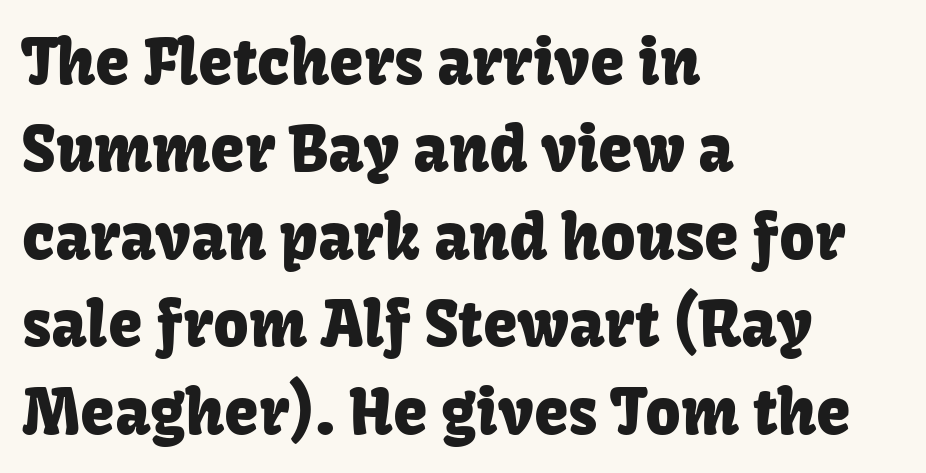
Q: Is the text italic (slanted)? A: No, it is upright.
Q: Is the typeface a serif or a sans-serif typeface? A: Sans-serif.
Q: Is the text underlined? A: No.
Q: How is the paragraph aligned? A: Left-aligned.
Q: Is the spacing between letters normal or unusually wide? A: Normal.
Q: Is the spacing between lines tight, normal or loose? A: Normal.
Q: Width (condensed, normal, or wide)? A: Normal.
Q: Stroke contrast? A: Low.
Q: x-height? A: Medium.
Q: Monospaced? A: No.
